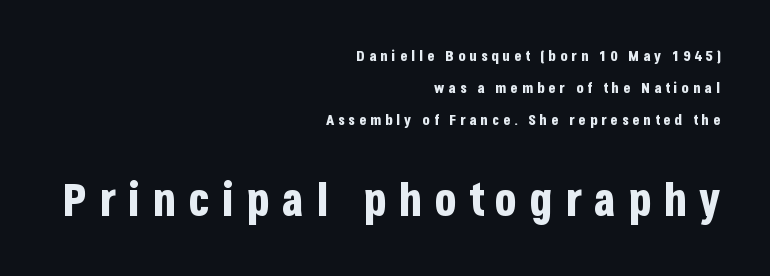
Q: Is the text bold? A: Yes.
Q: Is the text italic (slanted)? A: No, it is upright.
Q: Is the typeface a serif or a sans-serif typeface? A: Sans-serif.
Q: Is the text underlined? A: No.
Q: How is the paragraph aligned? A: Right-aligned.
Q: Is the spacing between letters normal or unusually wide? A: Unusually wide.
Q: Is the spacing between lines tight, normal or loose? A: Loose.
Q: Which block of text is set in a larger size, the first (top) or the second (bottom)? A: The second (bottom) one.
Q: Width (condensed, normal, or wide)? A: Condensed.
Q: Stroke contrast? A: Low.
Q: x-height? A: Large.
Q: Monospaced? A: No.
